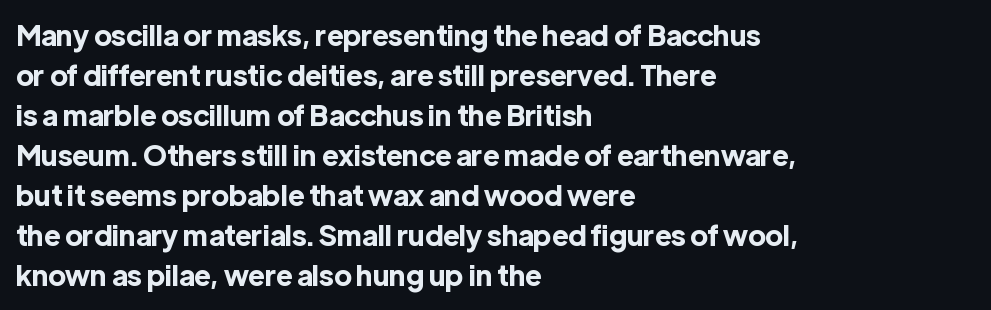
The image shows 28 px bold sans-serif type, upright; set left-aligned, normal line spacing (1.43x), normal letter spacing, not underlined; a medium x-height.
